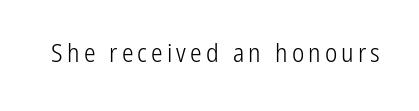
The image shows 26 px text type, upright; set not underlined.
